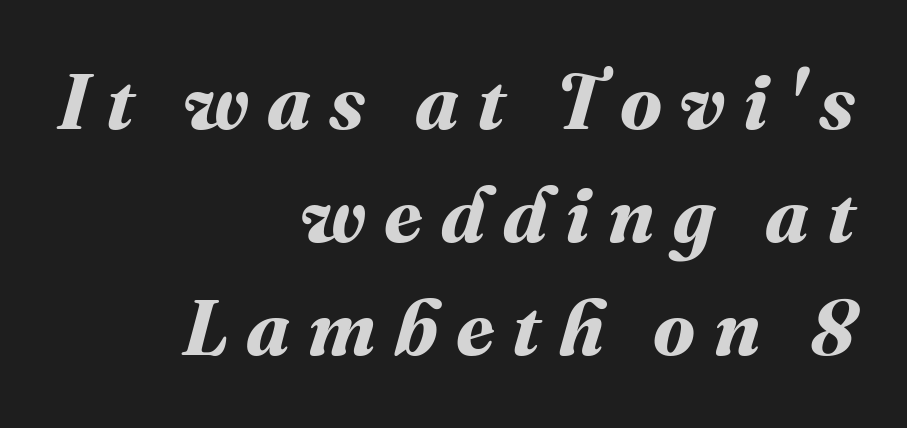
The image shows 78 px bold type; set right-aligned, normal line spacing (1.45x), unusually wide letter spacing (+0.23 em), not underlined; medium stroke contrast and a medium x-height.
